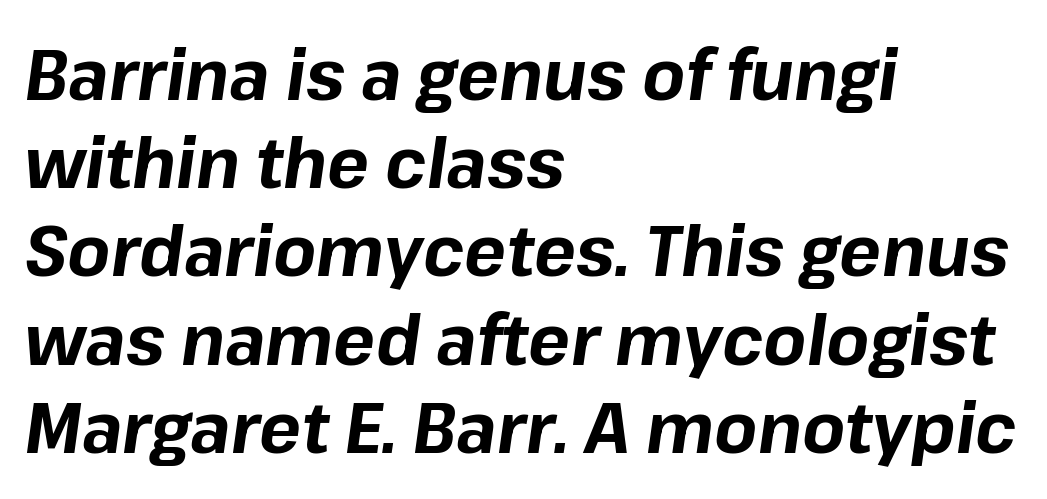
The image shows 70 px bold type, italic (leaning right); set left-aligned, normal line spacing (1.26x), normal letter spacing, not underlined; low stroke contrast and a medium x-height.
